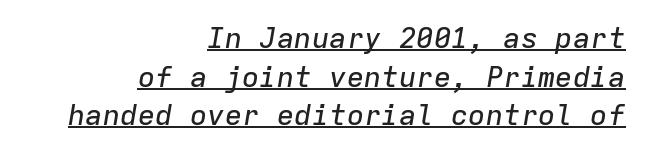
The image shows 29 px text type, italic (leaning right), monospaced; set right-aligned, normal line spacing (1.33x), normal letter spacing, underlined; low stroke contrast and a medium x-height.
